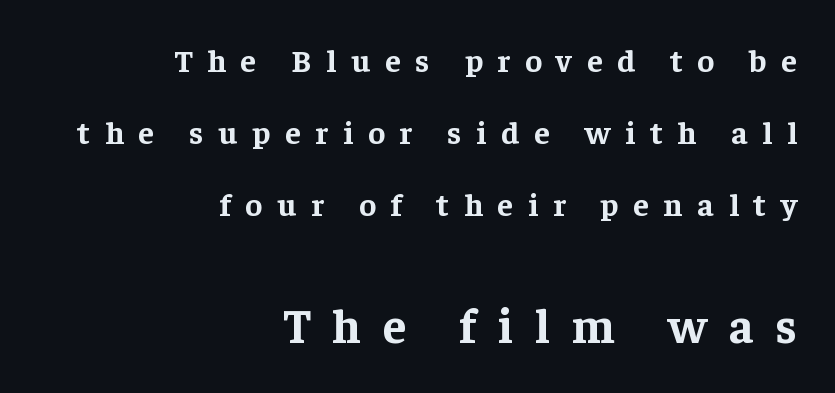
The paragraph shown leans on its right margin. These lines have a slow, spaced-out rhythm from letter to letter. Emphasis by weight is at full strength: bold. Is there much room between lines? Yes — plenty of vertical air separates them. Posture: vertical.
